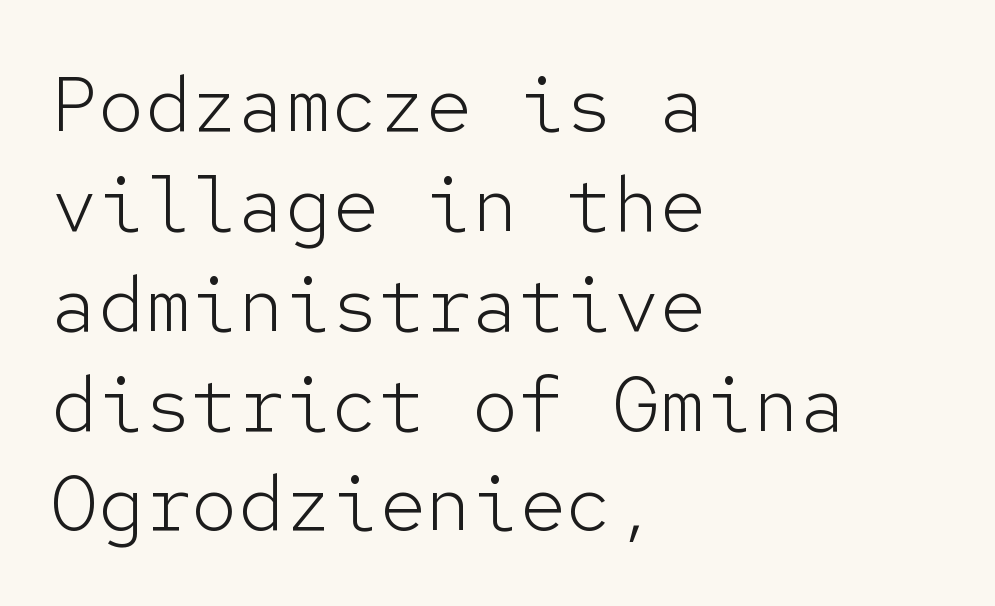
Each stroke keeps to a modest, everyday thickness or less. In terms of letterspacing, this is plain default setting. Clear beneath every line of the passage. Regarding leading, the lines here are spaced in the standard way.
